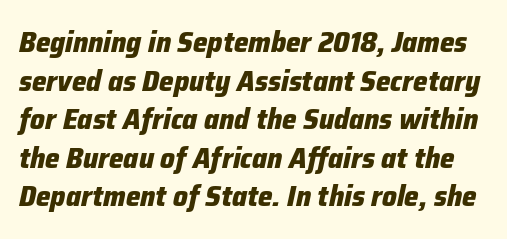
Q: Is the text bold? A: Yes.
Q: Is the text italic (slanted)? A: Yes, it leans right by about 12 degrees.
Q: Is the text underlined? A: No.
Q: Is the spacing between letters normal or unusually wide? A: Normal.
Q: Is the spacing between lines tight, normal or loose? A: Normal.
Q: Width (condensed, normal, or wide)? A: Normal.
Q: Stroke contrast? A: Low.
Q: x-height? A: Medium.
Q: Monospaced? A: No.
